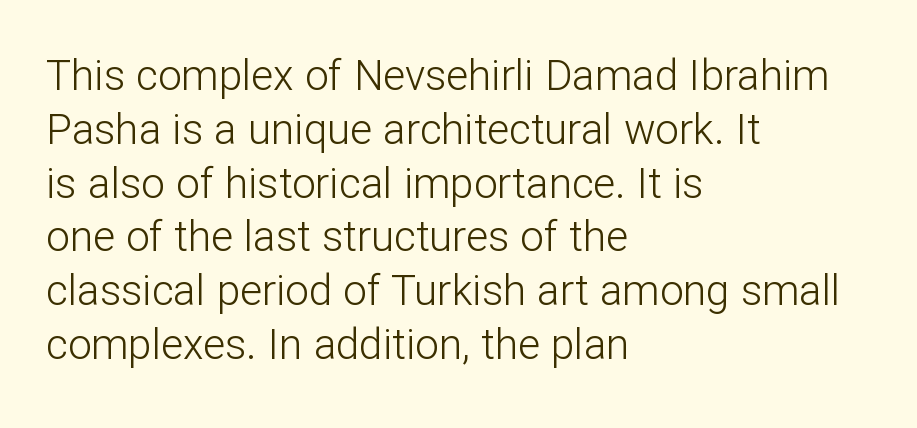
The passage shown stacks its lines at a standard gap. Horizontal alignment here is leftward, the default for most running prose. Summary of weight: not heavy and not bold. Here the glyphs are tracked normally, forming tight word shapes. Each letter keeps its own natural width here, so spacing adapts to shape.
